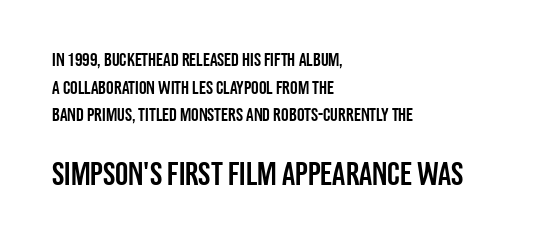
Q: Is the text italic (slanted)? A: No, it is upright.
Q: Is the typeface a serif or a sans-serif typeface? A: Sans-serif.
Q: Is the text underlined? A: No.
Q: How is the paragraph aligned? A: Left-aligned.
Q: Is the spacing between letters normal or unusually wide? A: Normal.
Q: Is the spacing between lines tight, normal or loose? A: Normal.
Q: Which block of text is set in a larger size, the first (top) or the second (bottom)? A: The second (bottom) one.
Q: Width (condensed, normal, or wide)? A: Condensed.
Q: Stroke contrast? A: Low.
Q: x-height? A: Large.
Q: Monospaced? A: No.
